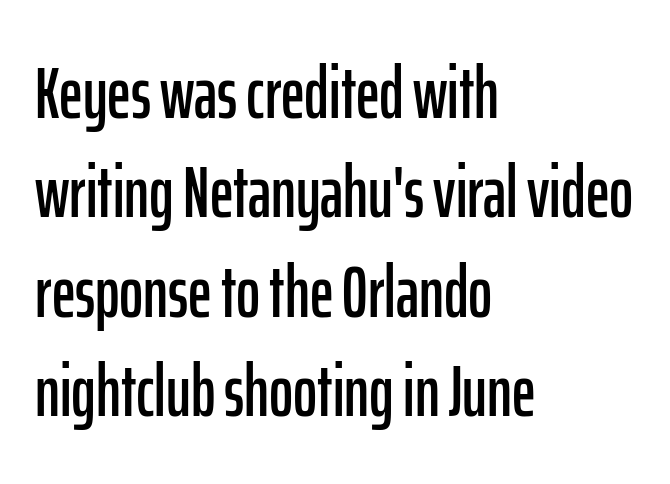
Q: Is the text italic (slanted)? A: No, it is upright.
Q: Is the typeface a serif or a sans-serif typeface? A: Sans-serif.
Q: Is the text underlined? A: No.
Q: How is the paragraph aligned? A: Left-aligned.
Q: Is the spacing between letters normal or unusually wide? A: Normal.
Q: Is the spacing between lines tight, normal or loose? A: Normal.
Q: Width (condensed, normal, or wide)? A: Condensed.
Q: Stroke contrast? A: Low.
Q: x-height? A: Medium.
Q: Monospaced? A: No.
